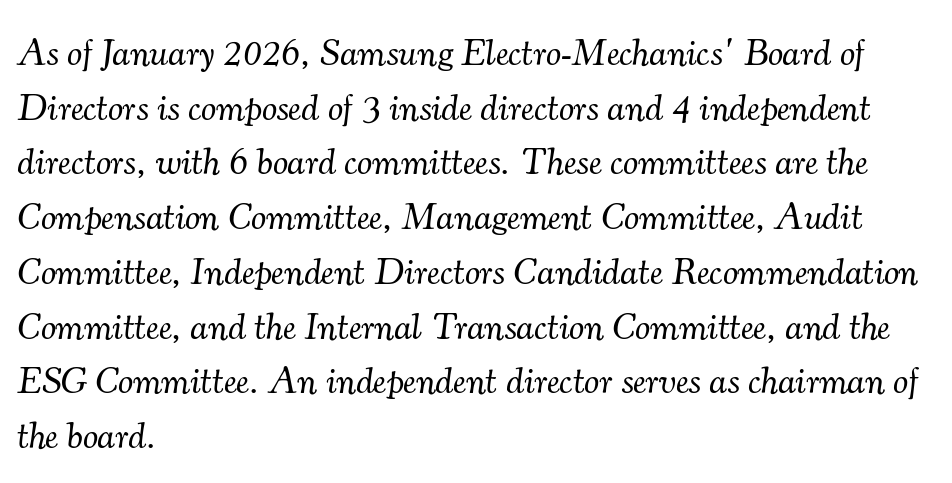
On a weight scale, this lands at 450 or below. Vertical spacing — default. Character widths vary here, with narrow letters taking less room than wide ones. Standard letterfit; no display-style spreading of the glyphs. The space beneath each line is pristine and unruled. It's the slanting kind of type.
